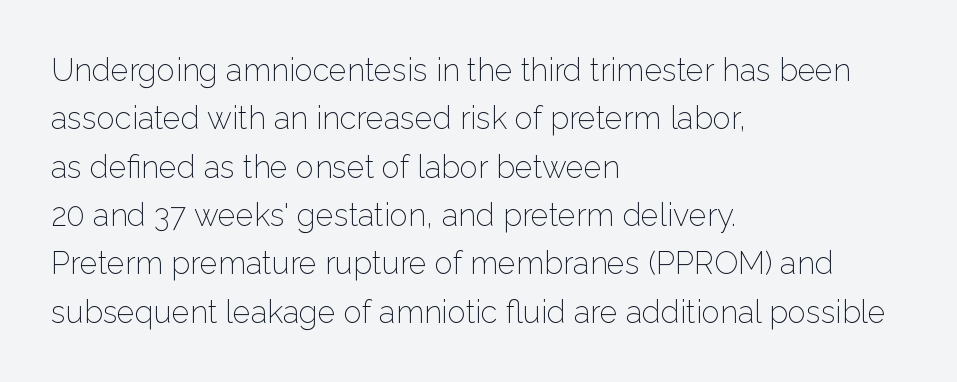
The image shows 31 px light sans-serif type, upright; set left-aligned, normal line spacing (1.56x), normal letter spacing, not underlined; low stroke contrast and a medium x-height.
